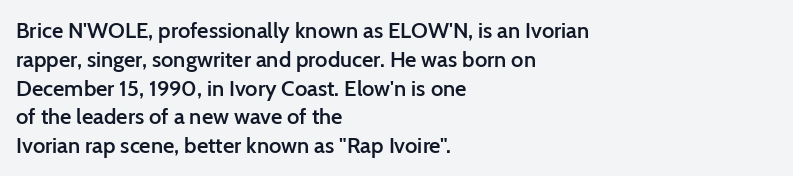
{"italic": "no", "bold": "semi", "underline": "no", "align": "left", "line_spacing": "normal", "line_spacing_ratio": 1.31, "letter_spacing": "normal", "letter_spacing_em": 0.0, "glyph_px": 22}
